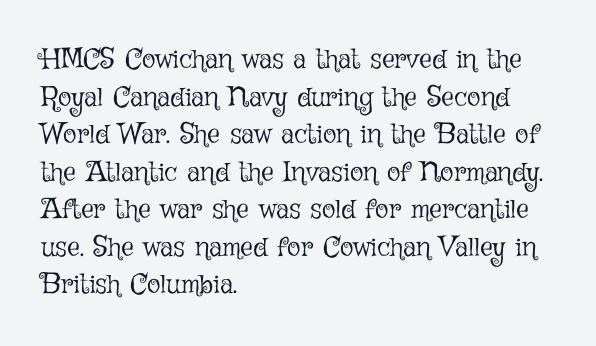
{"italic": "no", "bold": "no", "weight": "light", "width": "normal", "stroke_contrast": "low", "x_height": "medium", "monospaced": "no", "underline": "no", "align": "left", "line_spacing": "normal", "line_spacing_ratio": 1.34, "letter_spacing": "normal", "letter_spacing_em": 0.0, "glyph_px": 28}
